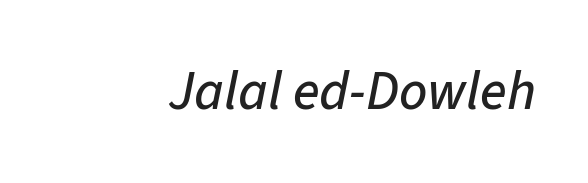
Letters rest on an invisible, unmarked baseline. You can tell it's italic because the verticals aren't actually vertical. You could not count columns in this text — the font is proportionally spaced. Short note: letters normally spaced.
